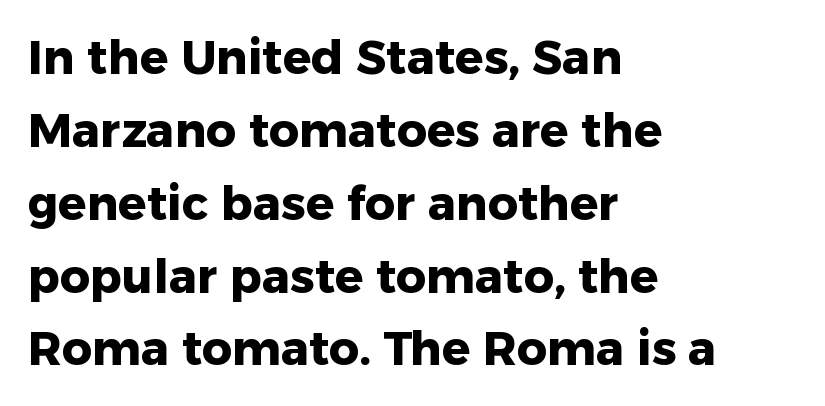
Typeset ragged right — the left edge is the straight one. Anything drawn beneath the words? Only blank space. I'd call this a sans setting — the letters go barefoot. Weight: bold. Here the designer chose a conventional face with non-uniform glyph widths.
